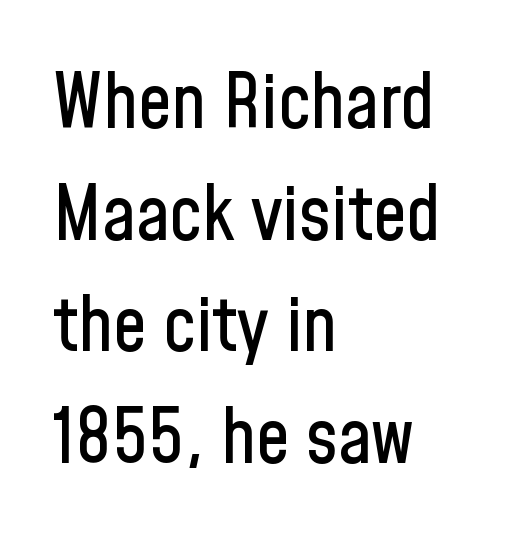
Q: Is the text italic (slanted)? A: No, it is upright.
Q: Is the typeface a serif or a sans-serif typeface? A: Sans-serif.
Q: Is the text underlined? A: No.
Q: How is the paragraph aligned? A: Left-aligned.
Q: Is the spacing between letters normal or unusually wide? A: Normal.
Q: Is the spacing between lines tight, normal or loose? A: Normal.
Q: Width (condensed, normal, or wide)? A: Condensed.
Q: Stroke contrast? A: Low.
Q: x-height? A: Medium.
Q: Monospaced? A: No.
